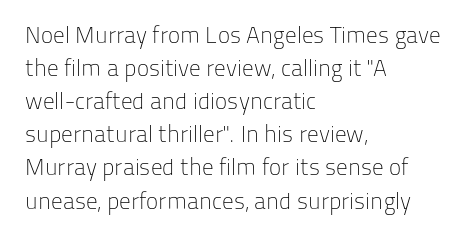
The image shows 23 px text type, upright; set left-aligned, normal line spacing (1.44x), normal letter spacing, not underlined.
